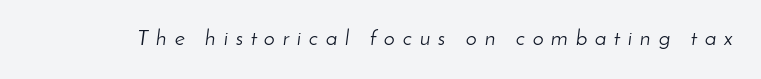
The image shows 22 px text type, italic (leaning right); set unusually wide letter spacing (+0.35 em), not underlined.
